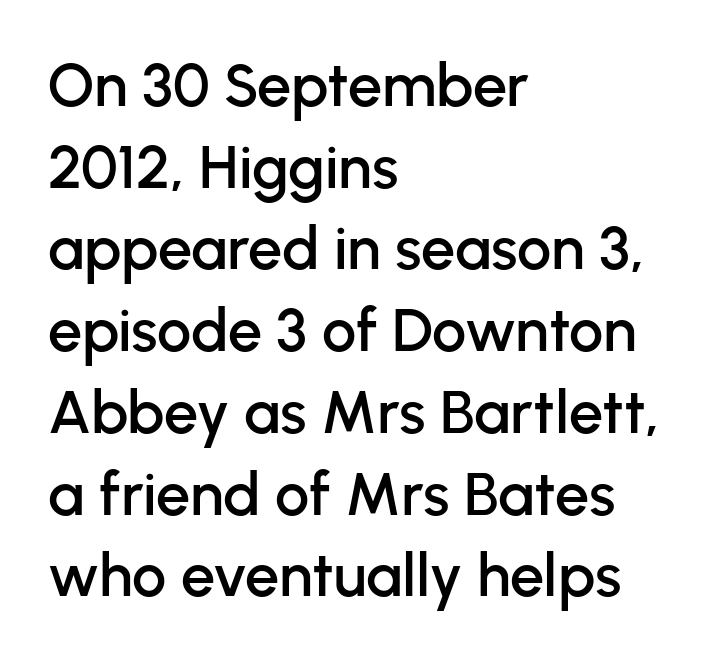
Q: Is the text italic (slanted)? A: No, it is upright.
Q: Is the typeface a serif or a sans-serif typeface? A: Sans-serif.
Q: Is the text underlined? A: No.
Q: How is the paragraph aligned? A: Left-aligned.
Q: Is the spacing between letters normal or unusually wide? A: Normal.
Q: Is the spacing between lines tight, normal or loose? A: Normal.
Q: Width (condensed, normal, or wide)? A: Normal.
Q: Stroke contrast? A: Low.
Q: x-height? A: Medium.
Q: Monospaced? A: No.
